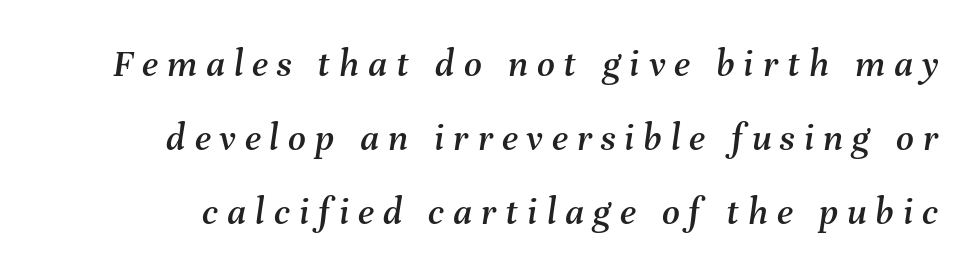
Has an underline been added? It has not. Interline gaps are noticeably wide in this sample. Honestly, the letter spacing is so wide it's the main thing you notice. Here the designer chose a conventional face with non-uniform glyph widths. Looking at the ascenders, they clearly lean.
